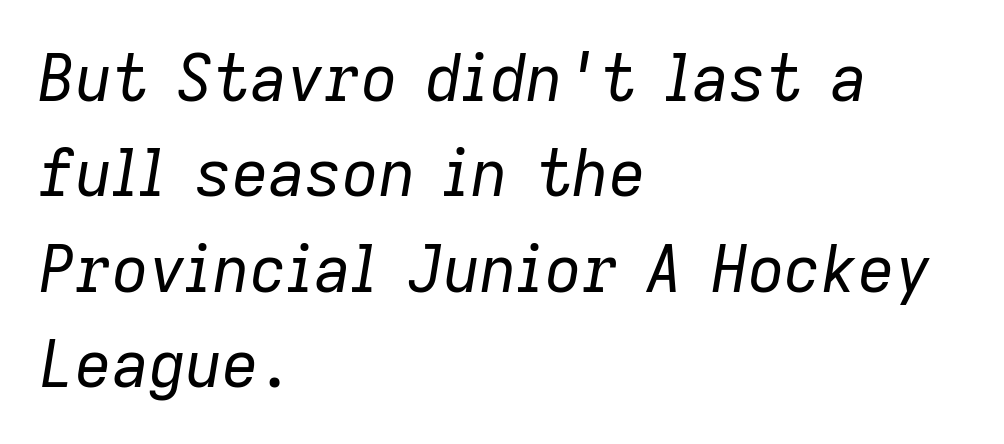
Q: Is the text bold? A: No.
Q: Is the text italic (slanted)? A: Yes, it leans right by about 9 degrees.
Q: Is the text underlined? A: No.
Q: How is the paragraph aligned? A: Left-aligned.
Q: Is the spacing between letters normal or unusually wide? A: Normal.
Q: Is the spacing between lines tight, normal or loose? A: Normal.
Q: Width (condensed, normal, or wide)? A: Normal.
Q: Stroke contrast? A: Low.
Q: x-height? A: Medium.
Q: Monospaced? A: No.
